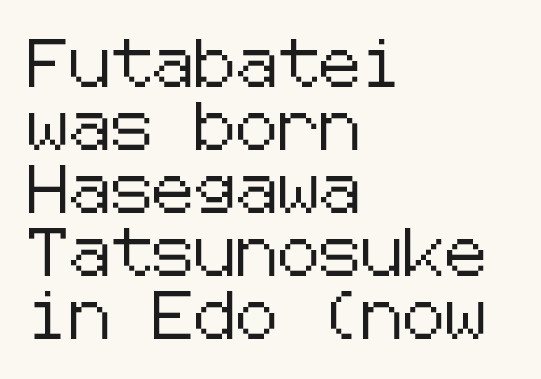
Q: Is the text italic (slanted)? A: No, it is upright.
Q: Is the typeface a serif or a sans-serif typeface? A: Sans-serif.
Q: Is the text underlined? A: No.
Q: How is the paragraph aligned? A: Left-aligned.
Q: Is the spacing between letters normal or unusually wide? A: Normal.
Q: Is the spacing between lines tight, normal or loose? A: Normal.
Q: Width (condensed, normal, or wide)? A: Normal.
Q: Stroke contrast? A: Low.
Q: x-height? A: Medium.
